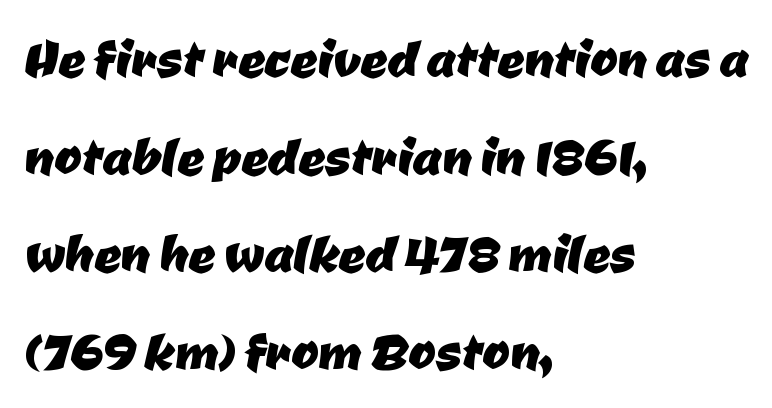
Q: Is the typeface a serif or a sans-serif typeface? A: Sans-serif.
Q: Is the text underlined? A: No.
Q: How is the paragraph aligned? A: Left-aligned.
Q: Is the spacing between letters normal or unusually wide? A: Normal.
Q: Is the spacing between lines tight, normal or loose? A: Normal.
Q: Width (condensed, normal, or wide)? A: Normal.
Q: Stroke contrast? A: Low.
Q: x-height? A: Medium.
Q: Monospaced? A: No.
